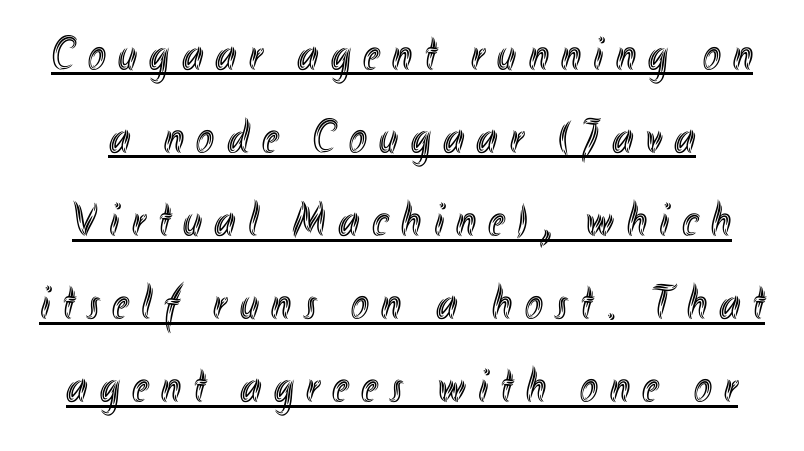
This is underlined copy, the kind a proofreader might mark for attention. Proportional: the letters do not fall into vertical columns. Is the letter spacing exaggerated? Yes — the characters are pushed far apart.
